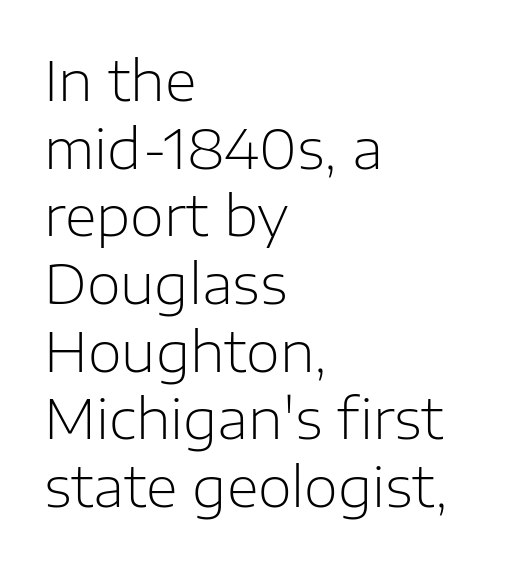
The image shows 55 px light sans-serif type, upright; set left-aligned, line spacing 1.23x, normal letter spacing, not underlined; low stroke contrast and a medium x-height.
